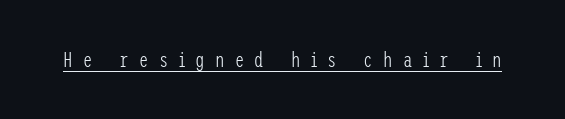
The specimen includes a rule beneath the text block's lines. Letters have the restrained weight of plain body copy at most. Designer's note — italics off, roman on. The type is letterspaced generously, with wide tracking.
